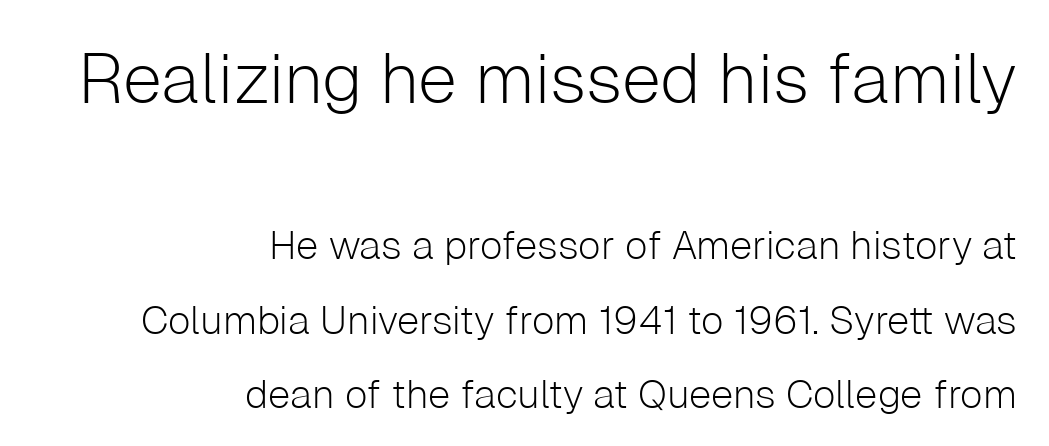
{"serif": "no", "italic": "no", "bold": "no", "weight": "light", "width": "normal", "stroke_contrast": "low", "x_height": "medium", "monospaced": "no", "underline": "no", "align": "right", "line_spacing_ratio": 1.86, "letter_spacing": "normal", "letter_spacing_em": 0.0, "larger_block": "first", "size_ratio": 1.75, "glyph_px": 70}
